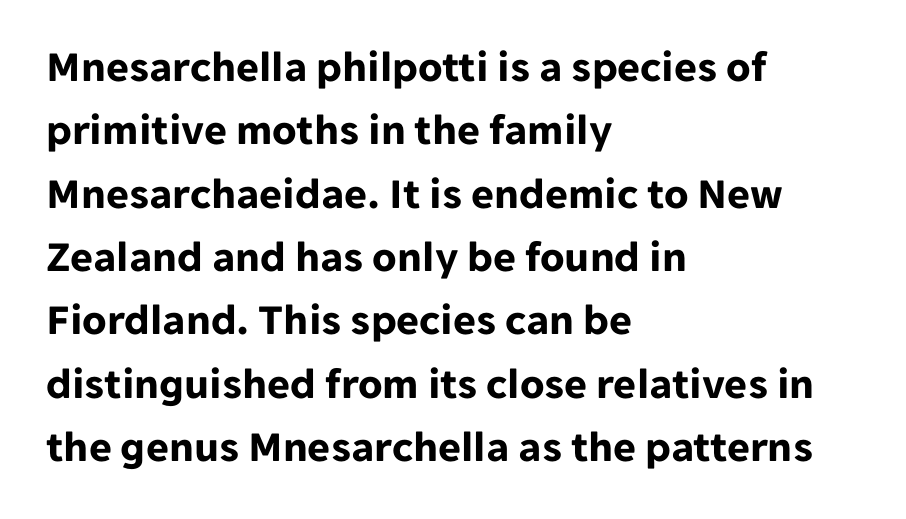
The image shows 44 px bold sans-serif type, upright; set left-aligned, normal line spacing (1.44x), normal letter spacing, not underlined; low stroke contrast and a medium x-height.
